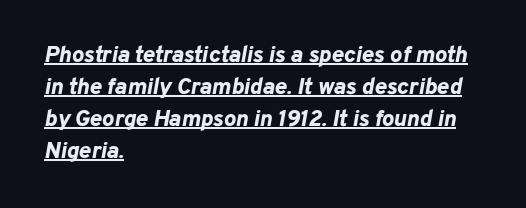
Q: Is the text bold? A: Yes.
Q: Is the text italic (slanted)? A: Yes, it leans right by about 10 degrees.
Q: Is the text underlined? A: Yes.
Q: How is the paragraph aligned? A: Left-aligned.
Q: Is the spacing between letters normal or unusually wide? A: Normal.
Q: Is the spacing between lines tight, normal or loose? A: Normal.
